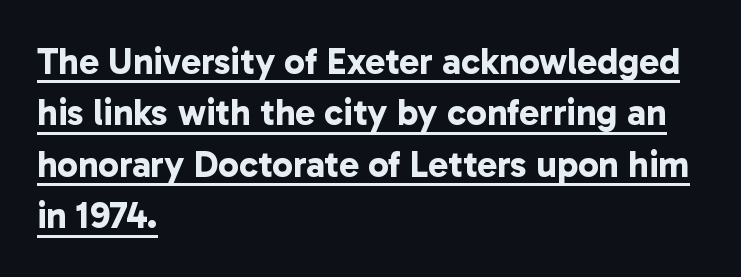
Line starts are locked; line ends wander. The letters sit at their default tracking, neither squeezed nor spread. In terms of weight, the rendering is a true, heavy bold. The face used here is proportionally spaced, like ordinary book or web type.
